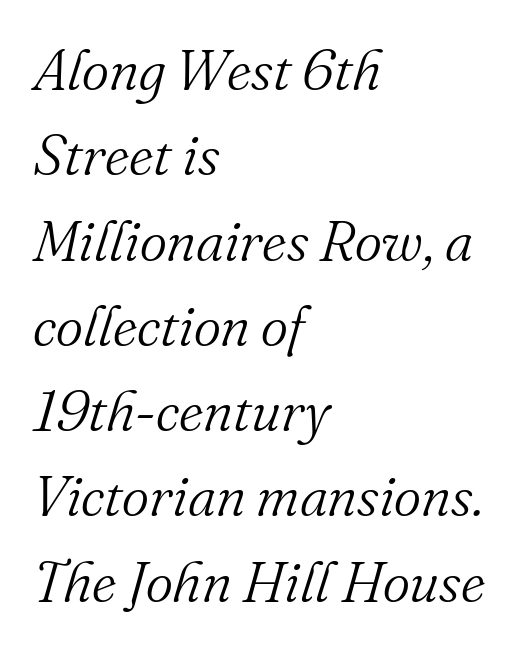
The passage shown stacks its lines at a standard gap. A typesetter would call this zero additional tracking. Stem width sits at or under what a default text font uses. Proportional: the letters do not fall into vertical columns.
